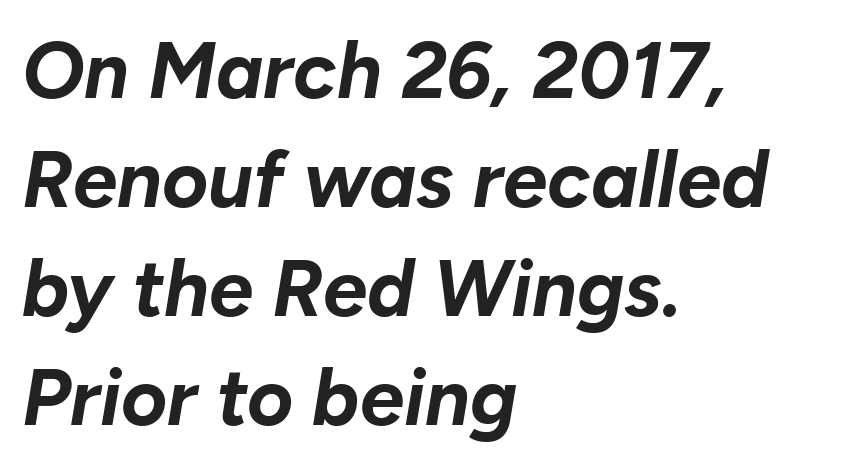
The image shows 79 px bold type, italic (leaning right); set left-aligned, normal line spacing (1.38x), normal letter spacing, not underlined; low stroke contrast and a medium x-height.
